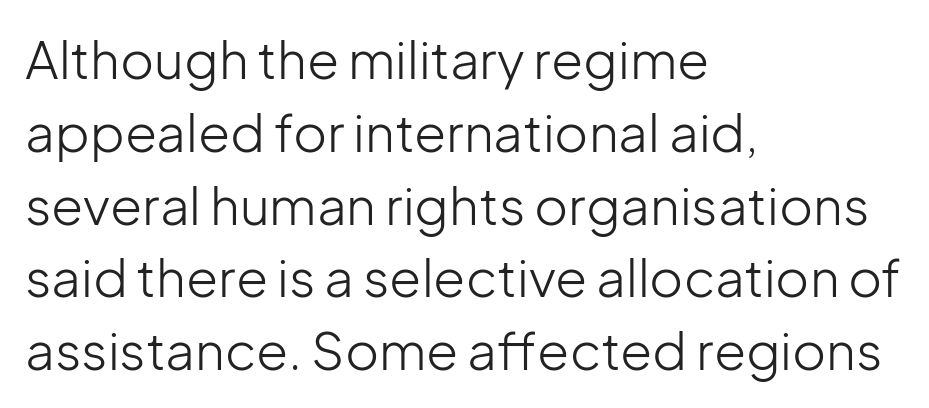
The image shows 52 px light sans-serif type, upright; set left-aligned, normal line spacing (1.4x), normal letter spacing, not underlined; low stroke contrast and a medium x-height.
